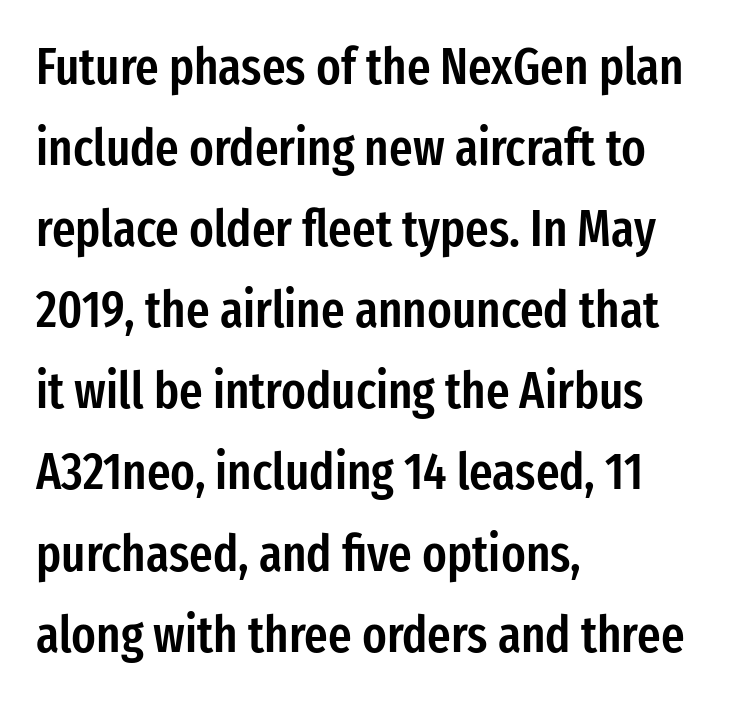
Underlining? Definitely not there. Does the leading feel generous? No, just average. Emphasis by weight is partial: semibold. Observe the absence of serifs on each vertical stroke in this sample. Between one letter and the next there's only the usual sliver of space.
